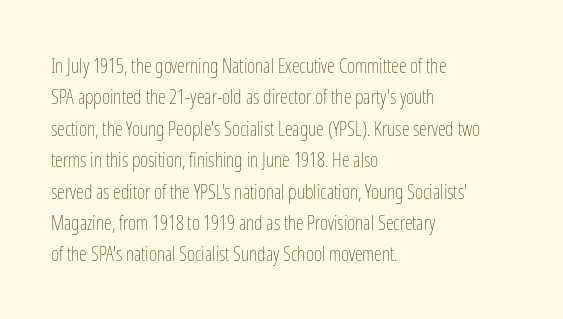
Q: Is the text bold? A: No.
Q: Is the text italic (slanted)? A: No, it is upright.
Q: Is the text underlined? A: No.
Q: How is the paragraph aligned? A: Left-aligned.
Q: Is the spacing between letters normal or unusually wide? A: Normal.
Q: Is the spacing between lines tight, normal or loose? A: Normal.
